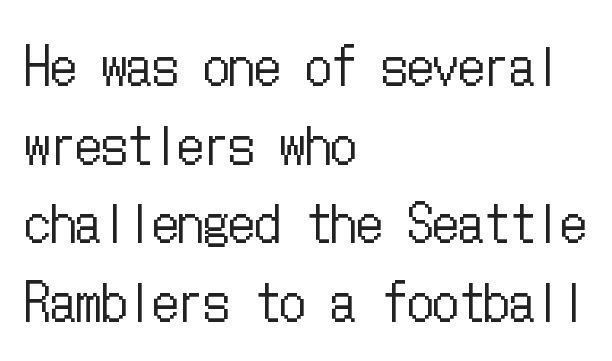
Q: Is the text bold? A: No.
Q: Is the text italic (slanted)? A: No, it is upright.
Q: Is the text underlined? A: No.
Q: How is the paragraph aligned? A: Left-aligned.
Q: Is the spacing between letters normal or unusually wide? A: Normal.
Q: Is the spacing between lines tight, normal or loose? A: Normal.
Q: Width (condensed, normal, or wide)? A: Condensed.
Q: Stroke contrast? A: Low.
Q: x-height? A: Medium.
